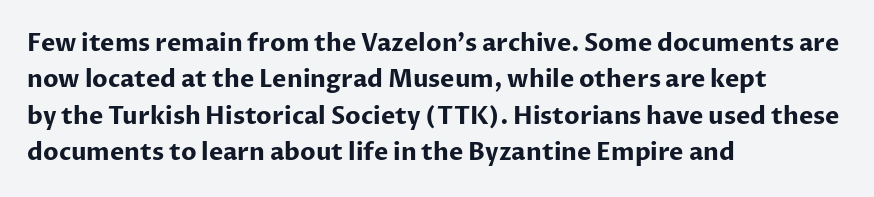
Q: Is the text bold? A: Yes.
Q: Is the text italic (slanted)? A: No, it is upright.
Q: Is the text underlined? A: No.
Q: How is the paragraph aligned? A: Left-aligned.
Q: Is the spacing between letters normal or unusually wide? A: Normal.
Q: Is the spacing between lines tight, normal or loose? A: Normal.
